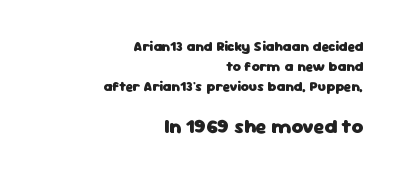
The image shows 20 px bold type, upright; set right-aligned, normal line spacing (1.44x), normal letter spacing, not underlined; the second (bottom) block is 1.43x larger.
